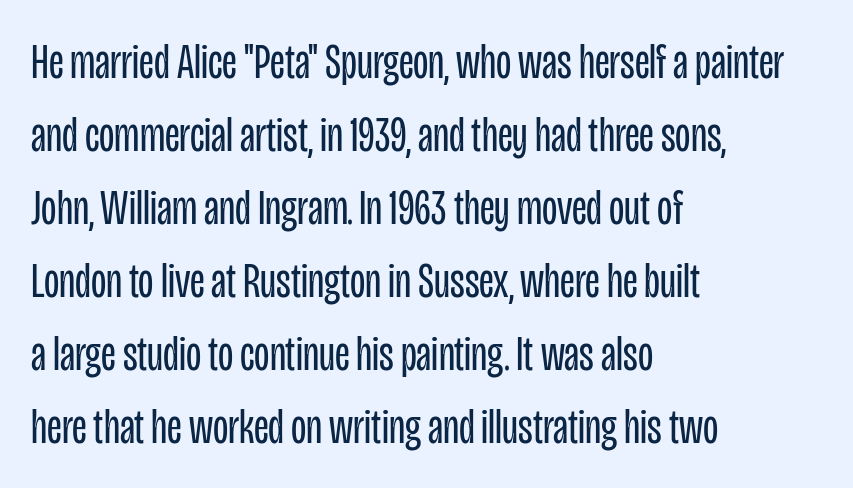
{"serif": "no", "italic": "no", "bold": "no", "weight": "regular", "width": "condensed", "stroke_contrast": "low", "x_height": "large", "monospaced": "no", "underline": "no", "align": "left", "line_spacing": "normal", "line_spacing_ratio": 1.46, "letter_spacing": "normal", "letter_spacing_em": 0.0, "glyph_px": 50}
